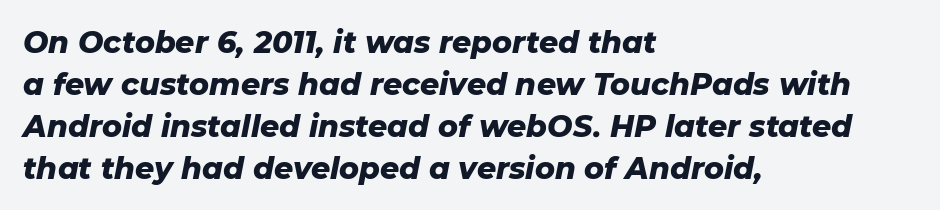
Do the characters align in a grid? No, the font is proportional. Weight check: bold — yes, fully. These lines keep a tight, regular rhythm from letter to letter. Decoration check: the copy has no underline.
